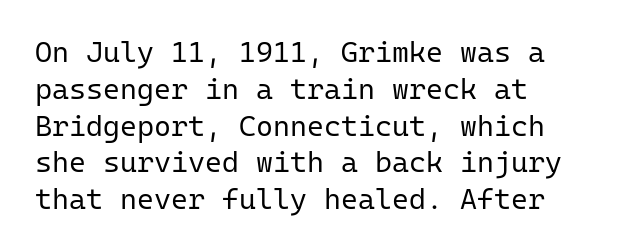
The image shows 29 px regular-weight sans-serif type, upright, monospaced; set left-aligned, normal line spacing (1.27x), normal letter spacing, not underlined; low stroke contrast and a medium x-height.
